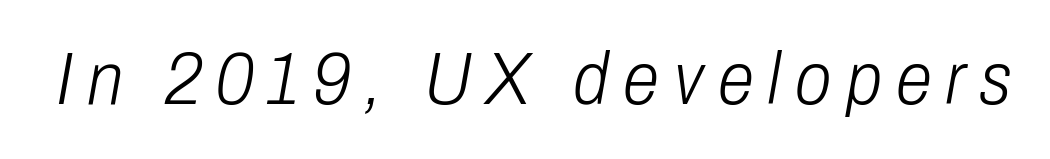
A quiet, ordinary-to-light weight characterises the typeface. Varying glyph widths throughout — classic text-font behaviour. The string is rendered with underlining switched off. A typesetter would mark this as italic.
